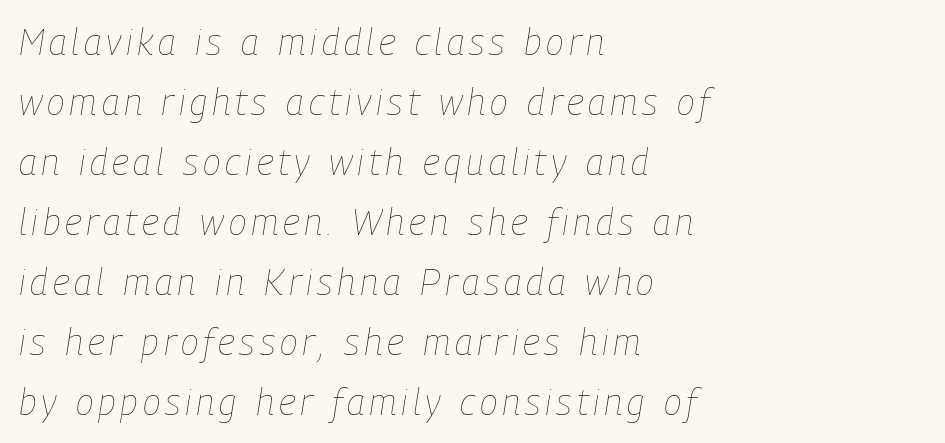
{"italic": "yes", "lean": "right", "slant_degrees": 9, "bold": "no", "weight": "thin", "width": "condensed", "stroke_contrast": "low", "x_height": "medium", "monospaced": "no", "underline": "no", "align": "left", "line_spacing": "normal", "line_spacing_ratio": 1.62, "glyph_px": 37}
